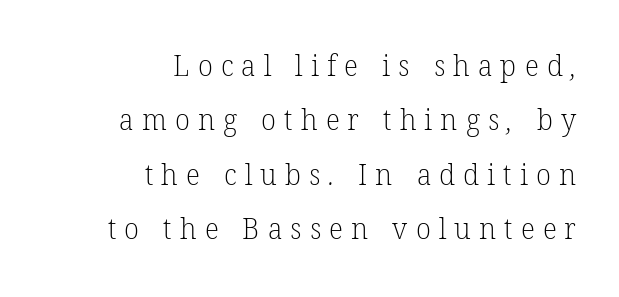
The image shows 30 px light serif type; set right-aligned, line spacing 1.81x, unusually wide letter spacing (+0.27 em), not underlined; low stroke contrast and a medium x-height.
